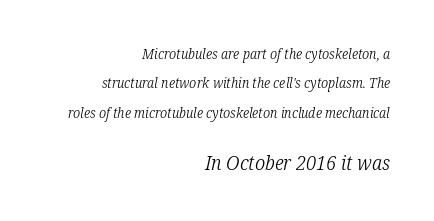
The image shows 20 px text type, italic (leaning right); set right-aligned, loose line spacing (2.1x), normal letter spacing, not underlined; the second (bottom) block is 1.43x larger.
